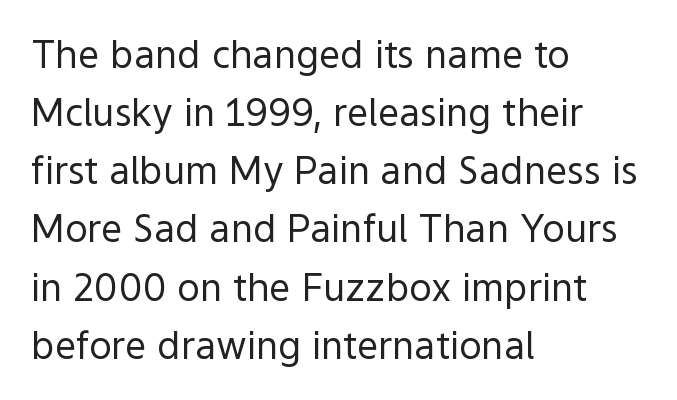
Q: Is the text bold? A: No.
Q: Is the text italic (slanted)? A: No, it is upright.
Q: Is the typeface a serif or a sans-serif typeface? A: Sans-serif.
Q: Is the text underlined? A: No.
Q: How is the paragraph aligned? A: Left-aligned.
Q: Is the spacing between letters normal or unusually wide? A: Normal.
Q: Is the spacing between lines tight, normal or loose? A: Normal.
Q: Width (condensed, normal, or wide)? A: Normal.
Q: x-height? A: Medium.
Q: Monospaced? A: No.
